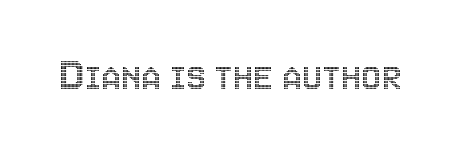
The image shows 45 px condensed type, upright; set normal letter spacing, not underlined; a large x-height.
